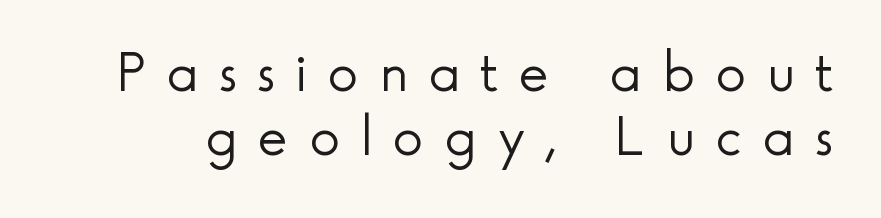
The image shows 57 px light sans-serif type, upright; set tight line spacing (1.12x), unusually wide letter spacing (+0.37 em), not underlined; a small x-height.
